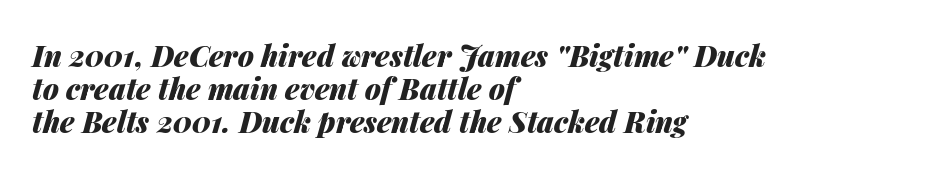
Q: Is the text bold? A: Yes.
Q: Is the text italic (slanted)? A: Yes, it leans right by about 14 degrees.
Q: Is the text underlined? A: No.
Q: How is the paragraph aligned? A: Left-aligned.
Q: Is the spacing between letters normal or unusually wide? A: Normal.
Q: Is the spacing between lines tight, normal or loose? A: Tight.
Q: Width (condensed, normal, or wide)? A: Normal.
Q: Stroke contrast? A: Medium.
Q: x-height? A: Medium.
Q: Monospaced? A: No.
